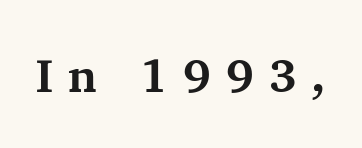
Q: Is the text bold? A: Yes.
Q: Is the text italic (slanted)? A: No, it is upright.
Q: Is the typeface a serif or a sans-serif typeface? A: Serif.
Q: Is the text underlined? A: No.
Q: Is the spacing between letters normal or unusually wide? A: Unusually wide.
Q: Width (condensed, normal, or wide)? A: Normal.
Q: Stroke contrast? A: Medium.
Q: x-height? A: Medium.
Q: Monospaced? A: No.
